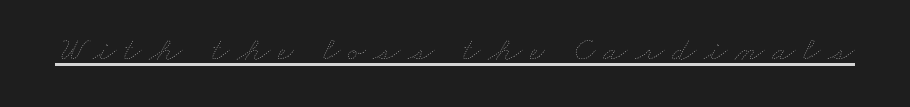
Quick note: underline on. No chunkiness to these letters — they're not bold. Each letter keeps its own natural width here, so spacing adapts to shape. Letter spacing: wide.
